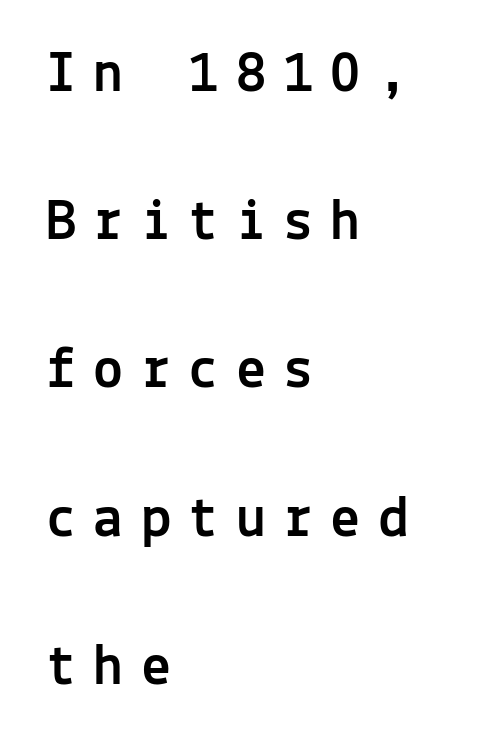
The image shows 60 px sans-serif type, upright, monospaced; set left-aligned, loose line spacing (2.47x), unusually wide letter spacing (+0.29 em), not underlined; a medium x-height.
